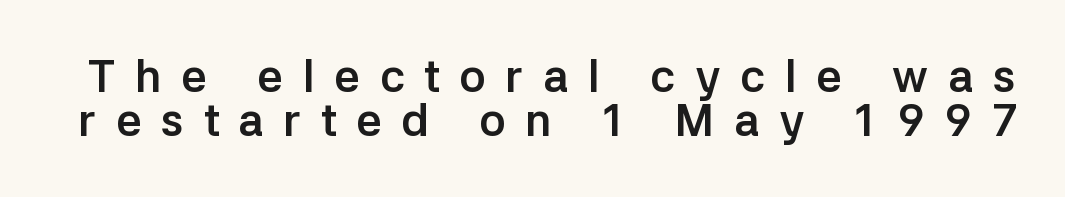
Is this a fixed-width face? No — the glyphs have proportional, varying widths. Display-style spreading of the glyphs; the letterfit is very open. The leading is snug, giving the passage a crowded texture. Just letters on the line, the space beneath them empty. Font category for this specimen: sans-serif. This is the regular roman posture of the typeface.
